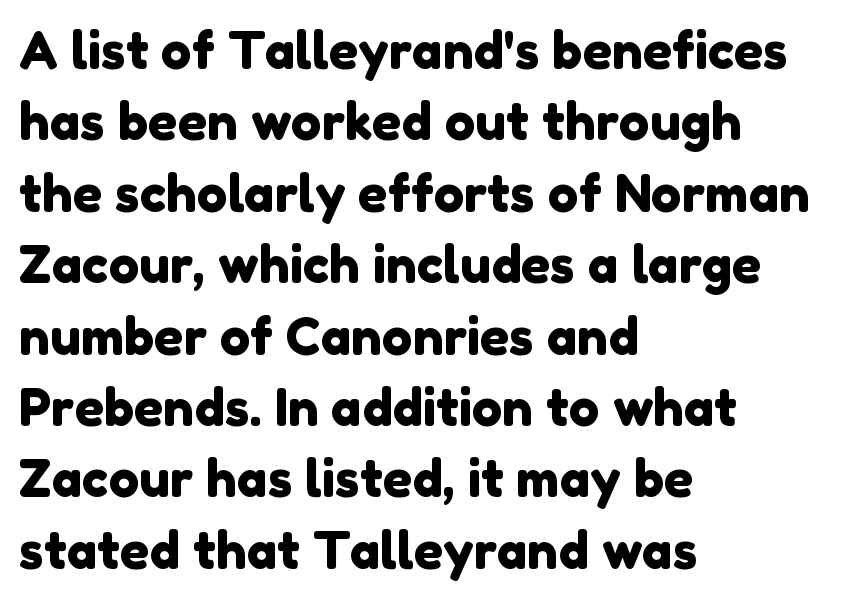
The image shows 51 px sans-serif type; set left-aligned, normal line spacing (1.4x), normal letter spacing, not underlined; low stroke contrast and a medium x-height.
